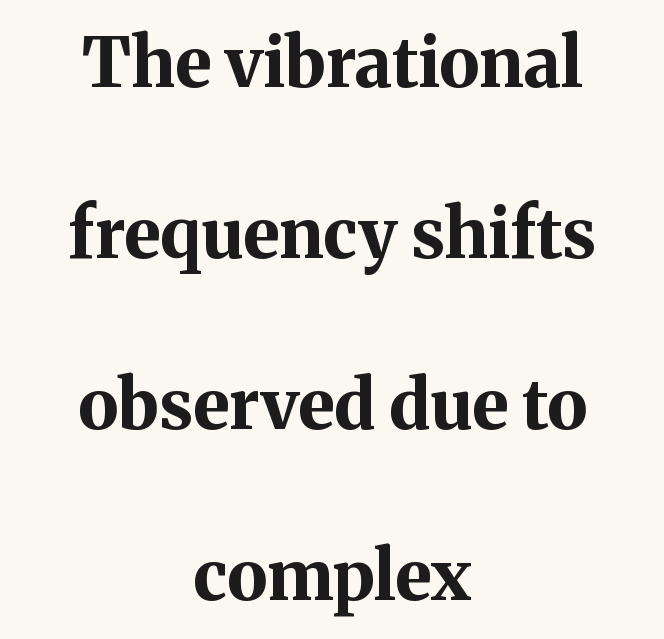
The specimen reads as upright at a glance. Regarding leading, the lines here are spaced well apart. Its strokes are broad and dark, the hallmark of bold type. Anything drawn beneath the words? Only blank space. The lines are quadded center. Here the glyphs are tracked normally, forming tight word shapes.
